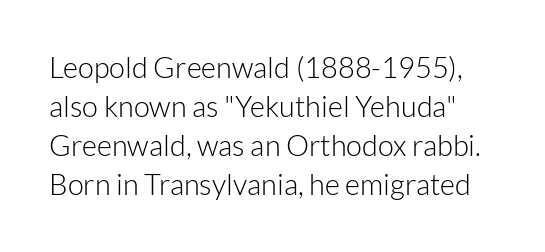
{"serif": "no", "italic": "no", "bold": "no", "weight": "light", "width": "normal", "stroke_contrast": "low", "x_height": "medium", "monospaced": "no", "underline": "no", "line_spacing": "normal", "line_spacing_ratio": 1.35, "letter_spacing": "normal", "letter_spacing_em": 0.0, "glyph_px": 29}
